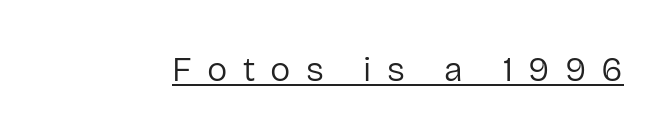
The image shows 34 px regular-weight sans-serif type, upright; set unusually wide letter spacing (+0.45 em), underlined; low stroke contrast and a medium x-height.
